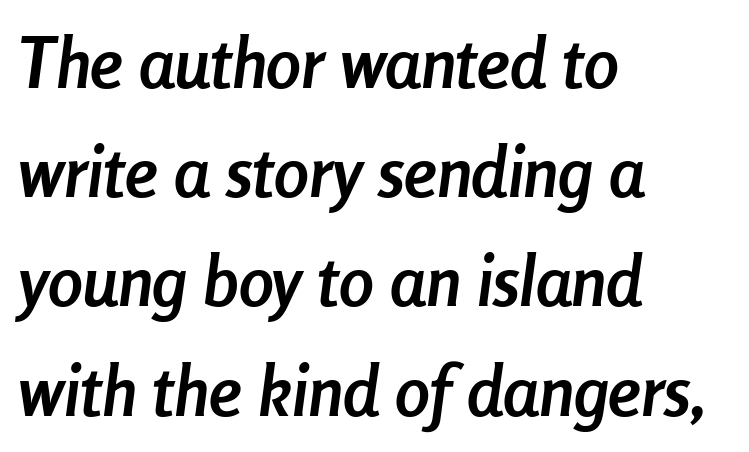
{"italic": "yes", "lean": "right", "slant_degrees": 8, "bold": "yes", "weight": "semibold", "width": "condensed", "stroke_contrast": "low", "x_height": "medium", "monospaced": "no", "underline": "no", "align": "left", "line_spacing": "normal", "line_spacing_ratio": 1.56, "letter_spacing": "normal", "letter_spacing_em": 0.0, "glyph_px": 70}
